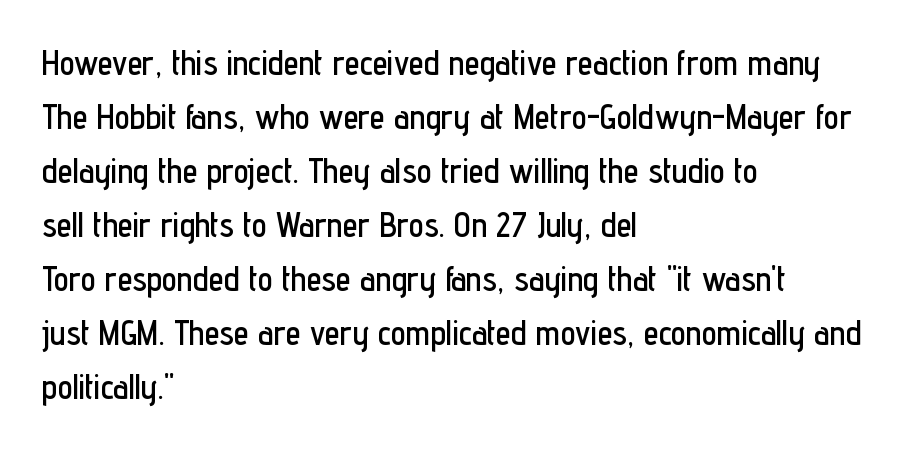
The image shows 34 px condensed sans-serif type, upright; set left-aligned, normal line spacing (1.59x), normal letter spacing, not underlined; low stroke contrast and a medium x-height.
